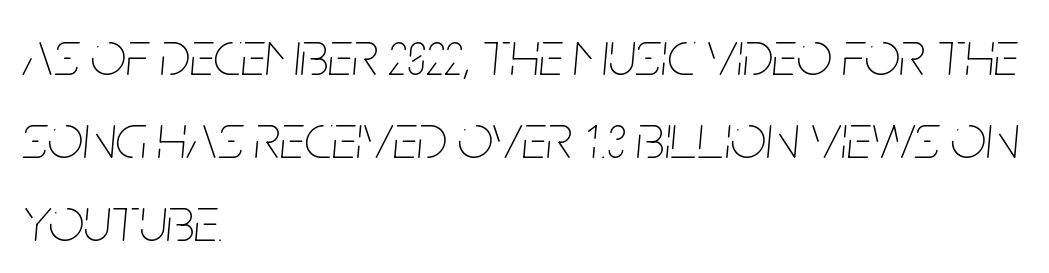
The image shows 63 px thin, condensed type, italic (leaning right); set left-aligned, normal line spacing (1.32x), normal letter spacing, not underlined; low stroke contrast and a large x-height.
